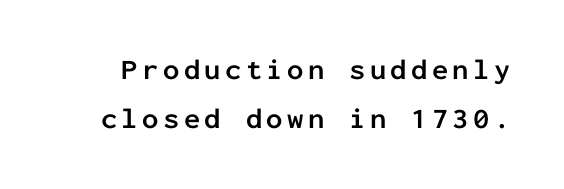
{"serif": "no", "italic": "no", "bold": "yes", "weight": "semibold", "width": "normal", "stroke_contrast": "low", "x_height": "medium", "monospaced": "yes", "underline": "no", "line_spacing": "normal", "line_spacing_ratio": 1.7, "glyph_px": 29}
